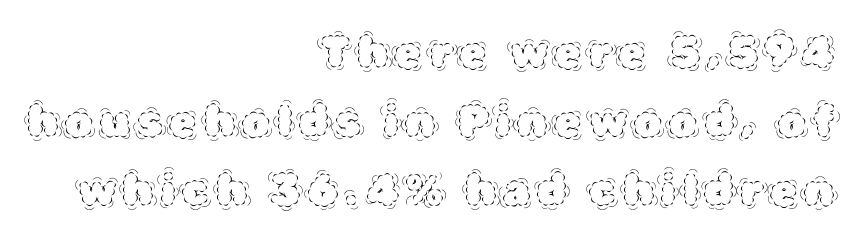
This reads as an unemphasized weight, regular at the heaviest. The typography opts for an upright posture over an oblique one. Layout note: lines flush right. Do the characters align in a grid? No, the font is proportional.
